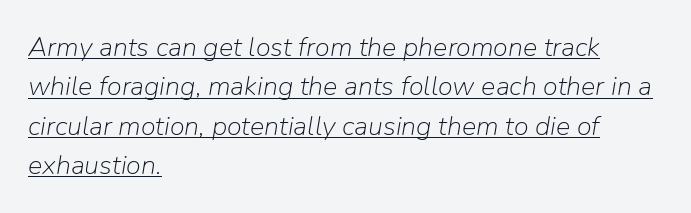
The image shows 27 px text type, italic (leaning right); set left-aligned, normal line spacing (1.46x), normal letter spacing, underlined.
